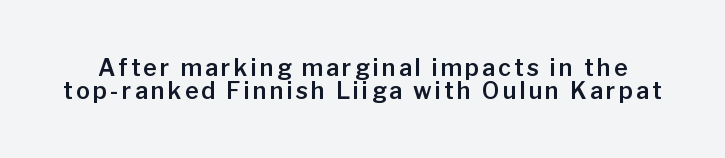
The image shows 23 px text type, upright; set tight line spacing (0.98x), not underlined.
